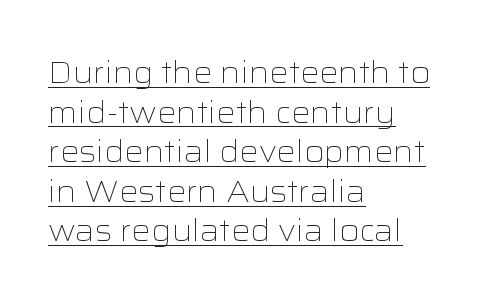
{"serif": "no", "italic": "no", "bold": "no", "weight": "light", "width": "wide", "stroke_contrast": "low", "x_height": "medium", "monospaced": "no", "underline": "yes", "align": "left", "line_spacing": "normal", "line_spacing_ratio": 1.32, "letter_spacing": "normal", "letter_spacing_em": 0.0, "glyph_px": 30}
